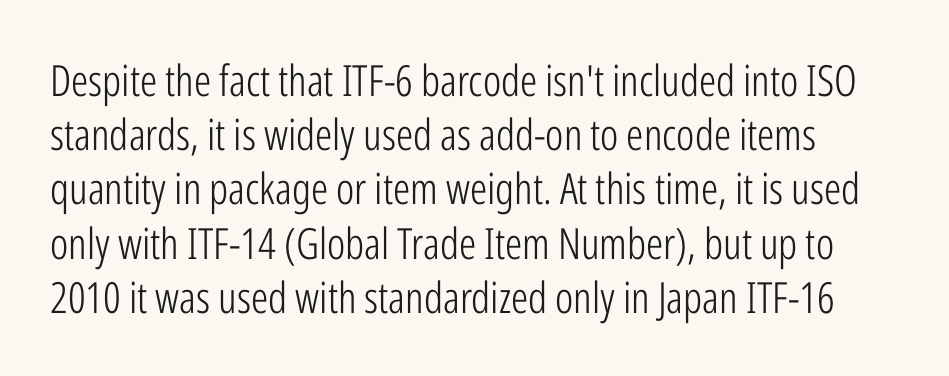
{"serif": "no", "italic": "no", "bold": "no", "weight": "light", "width": "condensed", "stroke_contrast": "low", "x_height": "medium", "monospaced": "no", "underline": "no", "line_spacing": "normal", "line_spacing_ratio": 1.26, "letter_spacing": "normal", "letter_spacing_em": 0.0, "glyph_px": 43}
